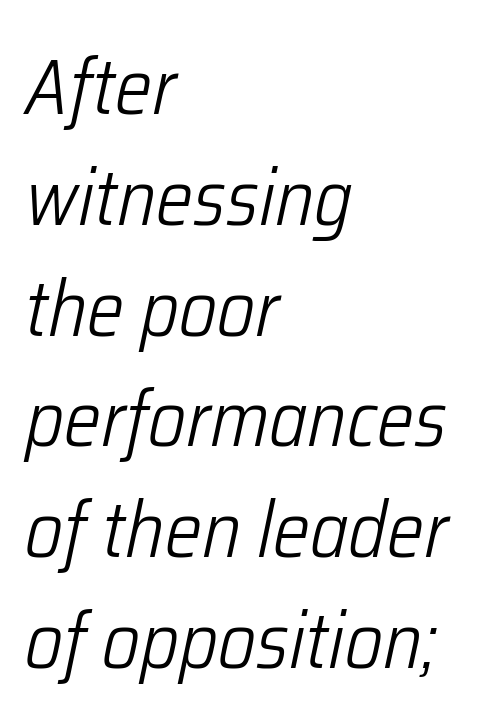
{"italic": "yes", "lean": "right", "slant_degrees": 12, "bold": "no", "weight": "light", "width": "condensed", "stroke_contrast": "low", "x_height": "medium", "monospaced": "no", "underline": "no", "align": "left", "line_spacing": "normal", "line_spacing_ratio": 1.42, "letter_spacing": "normal", "letter_spacing_em": 0.0, "glyph_px": 78}
